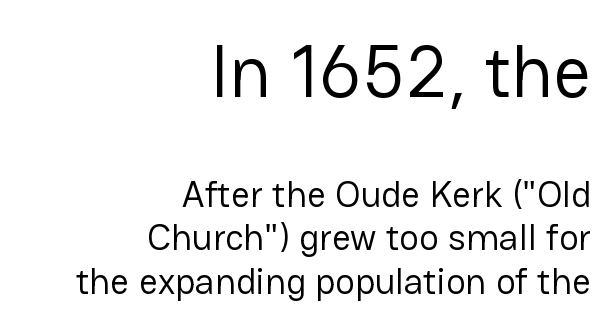
The image shows 74 px regular-weight sans-serif type, upright; set right-aligned, line spacing 1.18x, normal letter spacing, not underlined; the first (top) block is 2.0x larger; low stroke contrast and a medium x-height.
